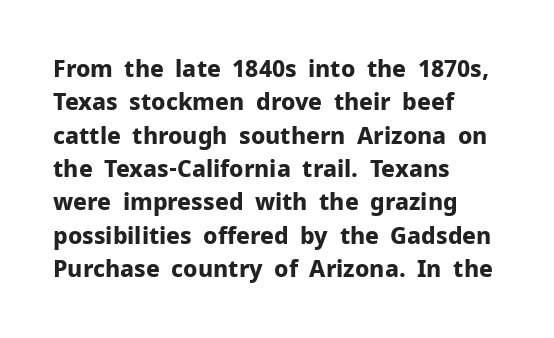
The image shows 23 px bold type, upright; set left-aligned, normal line spacing (1.45x), normal letter spacing, not underlined.
